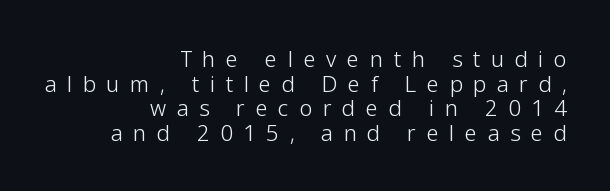
Stroke thickness stays within the range of a standard reading face or lighter. These lines huddle together more closely than default settings would place them. Inter-character spacing is expanded well beyond the font's built-in metrics. This rendering features lettering with no underline.
